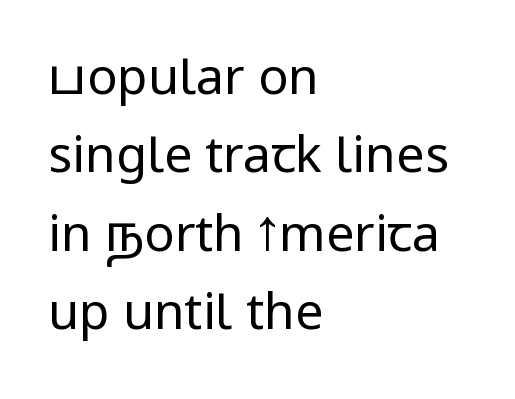
The image shows 50 px regular-weight, condensed sans-serif type, upright; set left-aligned, normal line spacing (1.57x), normal letter spacing, not underlined; low stroke contrast and a large x-height.
